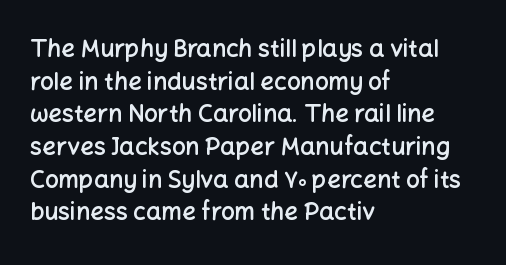
The image shows 24 px text type, upright; set left-aligned, normal line spacing (1.36x), normal letter spacing, not underlined.
